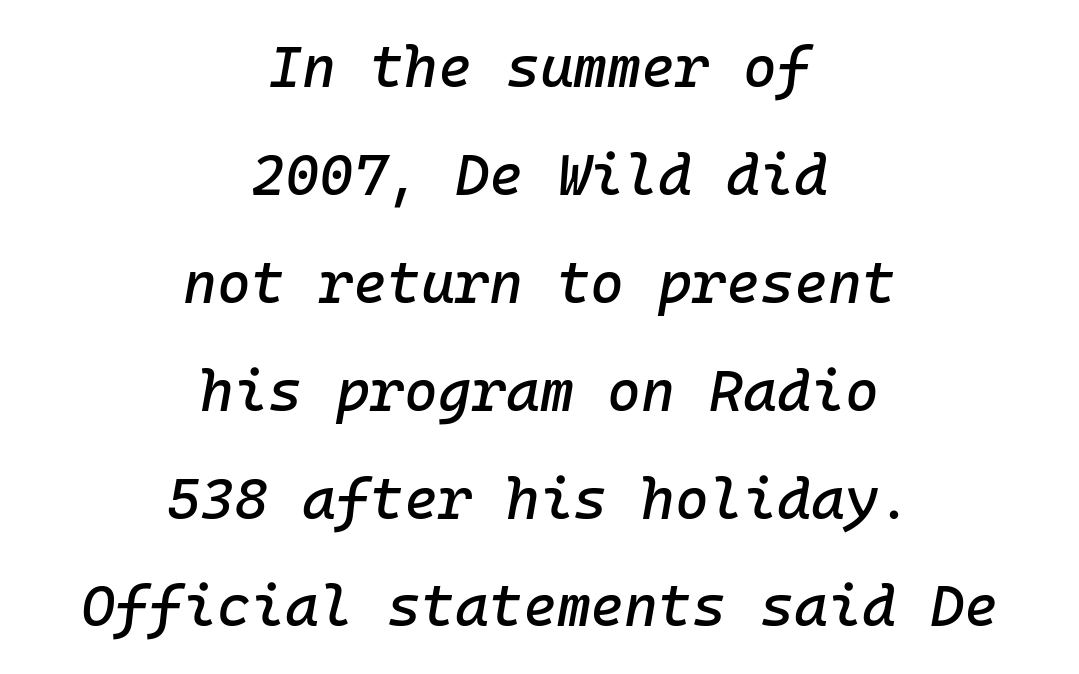
Q: Is the text italic (slanted)? A: Yes, it leans right by about 10 degrees.
Q: Is the text underlined? A: No.
Q: How is the paragraph aligned? A: Centered.
Q: Is the spacing between letters normal or unusually wide? A: Normal.
Q: Width (condensed, normal, or wide)? A: Normal.
Q: Stroke contrast? A: Low.
Q: x-height? A: Medium.
Q: Monospaced? A: Yes.
